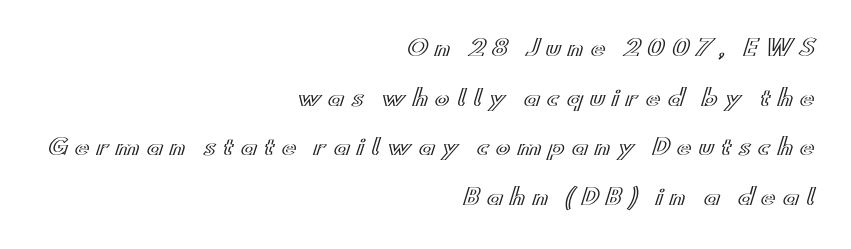
A flush-right, rag-left setting is used for this passage. Horizontal bands of white between lines are thick stripes. Each row of text sits above clean, open space. Inter-character spacing is expanded well beyond the font's built-in metrics.
